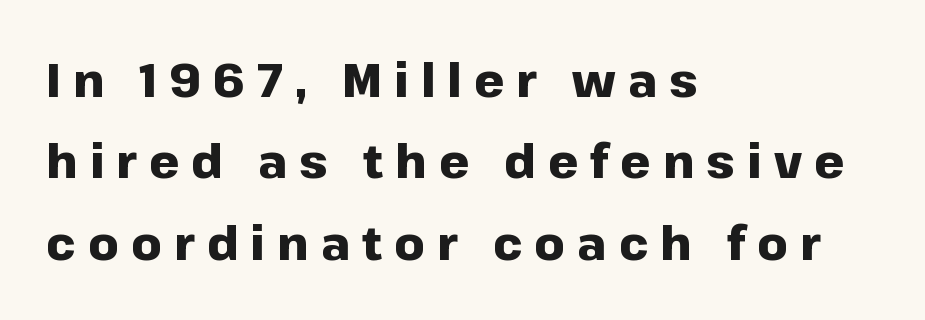
{"serif": "no", "italic": "no", "bold": "yes", "weight": "heavy", "width": "normal", "stroke_contrast": "low", "x_height": "medium", "monospaced": "no", "underline": "no", "align": "left", "line_spacing_ratio": 1.73, "letter_spacing": "wide", "letter_spacing_em": 0.26, "glyph_px": 47}
